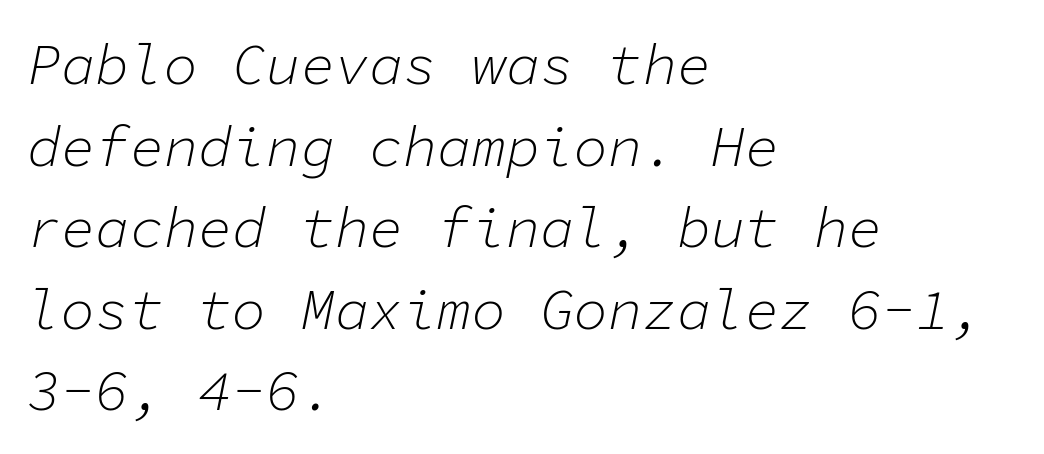
{"italic": "yes", "lean": "right", "slant_degrees": 11, "bold": "no", "weight": "light", "width": "normal", "stroke_contrast": "low", "x_height": "medium", "monospaced": "yes", "underline": "no", "align": "left", "line_spacing": "normal", "line_spacing_ratio": 1.43, "letter_spacing": "normal", "letter_spacing_em": 0.0, "glyph_px": 57}
